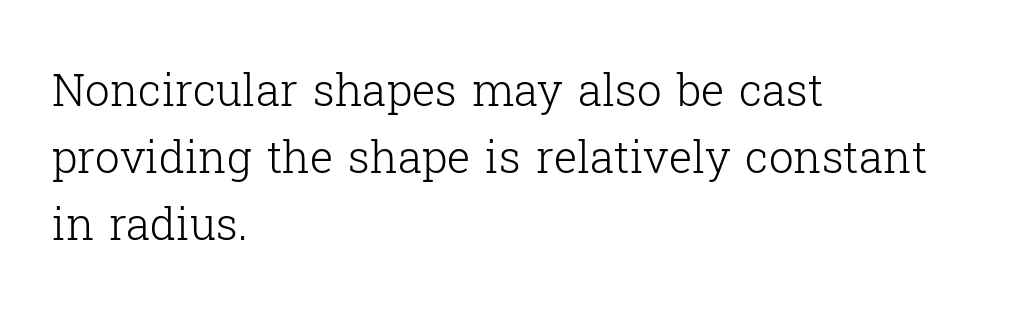
Q: Is the text bold? A: No.
Q: Is the text italic (slanted)? A: No, it is upright.
Q: Is the typeface a serif or a sans-serif typeface? A: Serif.
Q: Is the text underlined? A: No.
Q: How is the paragraph aligned? A: Left-aligned.
Q: Is the spacing between letters normal or unusually wide? A: Normal.
Q: Is the spacing between lines tight, normal or loose? A: Normal.
Q: Width (condensed, normal, or wide)? A: Normal.
Q: Stroke contrast? A: Low.
Q: x-height? A: Medium.
Q: Monospaced? A: No.
